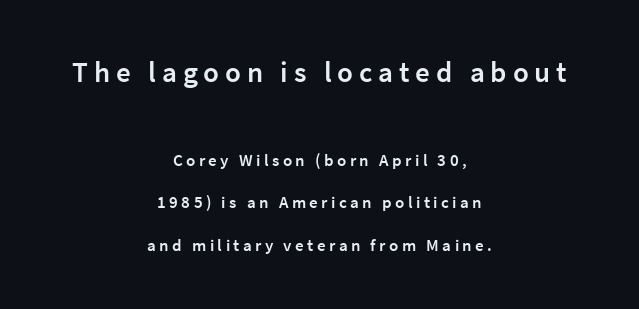
{"serif": "no", "italic": "no", "bold": "semi", "weight": "semibold", "width": "normal", "stroke_contrast": "low", "x_height": "medium", "monospaced": "no", "underline": "no", "align": "center", "line_spacing": "loose", "line_spacing_ratio": 2.5, "letter_spacing": "wide", "letter_spacing_em": 0.2, "larger_block": "first", "size_ratio": 1.71, "glyph_px": 29}
